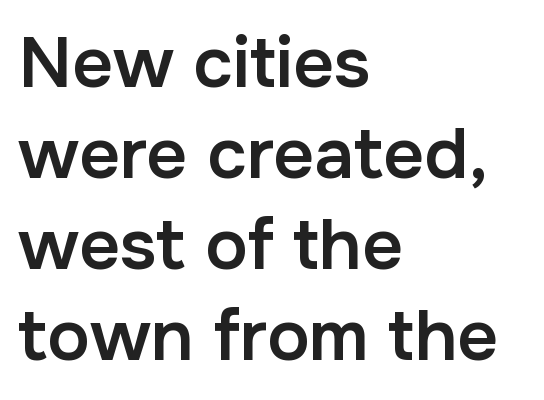
Q: Is the text bold? A: Semi-bold.
Q: Is the text italic (slanted)? A: No, it is upright.
Q: Is the typeface a serif or a sans-serif typeface? A: Sans-serif.
Q: Is the text underlined? A: No.
Q: How is the paragraph aligned? A: Left-aligned.
Q: Is the spacing between letters normal or unusually wide? A: Normal.
Q: Is the spacing between lines tight, normal or loose? A: Normal.
Q: Width (condensed, normal, or wide)? A: Normal.
Q: Stroke contrast? A: Low.
Q: x-height? A: Medium.
Q: Monospaced? A: No.
